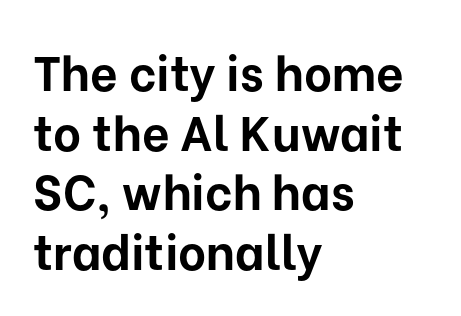
{"serif": "no", "italic": "no", "bold": "yes", "weight": "bold", "width": "normal", "stroke_contrast": "low", "x_height": "medium", "monospaced": "no", "underline": "no", "align": "left", "line_spacing_ratio": 1.24, "letter_spacing": "normal", "letter_spacing_em": 0.0, "glyph_px": 48}
